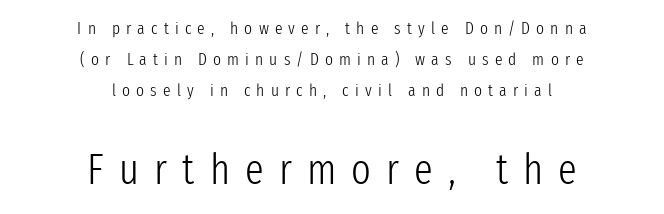
This is the regular roman posture of the typeface. The rendering uses natural spacing where letterforms have individual widths. What kind of face is this? One without serifs — a sans. Beneath every word, the page is bare.
